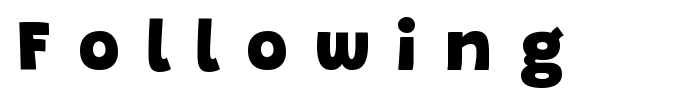
{"serif": "no", "bold": "yes", "weight": "heavy", "width": "normal", "stroke_contrast": "low", "x_height": "large", "monospaced": "no", "underline": "no", "letter_spacing": "wide", "letter_spacing_em": 0.37, "glyph_px": 72}
